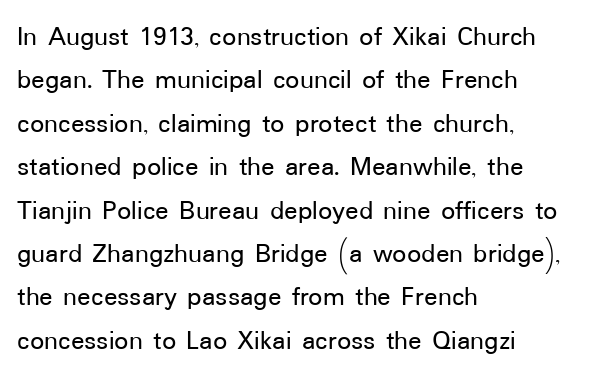
The image shows 28 px sans-serif type, upright; set left-aligned, normal line spacing (1.55x), normal letter spacing, not underlined; low stroke contrast and a medium x-height.
